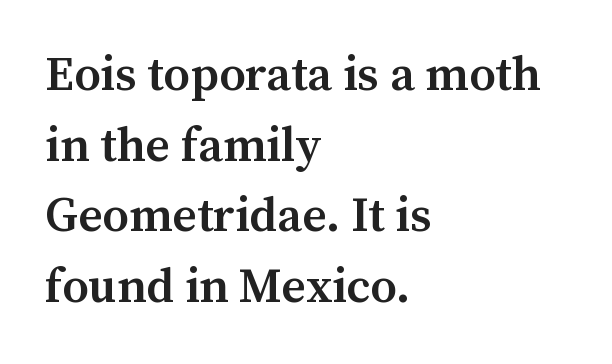
Typesetter's note: demi weight, one step under bold. Quick note: underline off. Each word holds together tightly as a unit, with standard inter-letter gaps. Unlike a clean sans, this face finishes its strokes with serifs. Varying glyph widths throughout — classic text-font behaviour.
